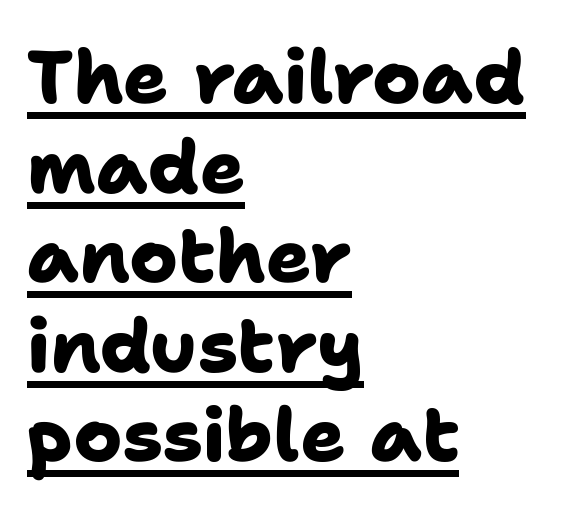
Q: Is the text bold? A: Yes.
Q: Is the typeface a serif or a sans-serif typeface? A: Sans-serif.
Q: Is the text underlined? A: Yes.
Q: How is the paragraph aligned? A: Left-aligned.
Q: Is the spacing between letters normal or unusually wide? A: Normal.
Q: Width (condensed, normal, or wide)? A: Normal.
Q: Stroke contrast? A: Low.
Q: x-height? A: Medium.
Q: Monospaced? A: No.
